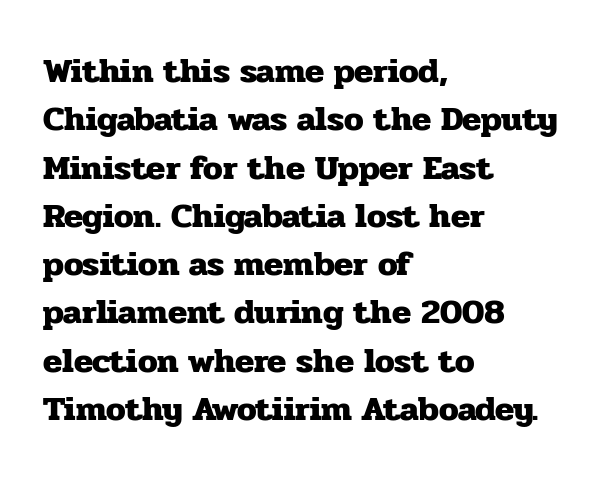
Q: Is the text bold? A: Yes.
Q: Is the text italic (slanted)? A: No, it is upright.
Q: Is the typeface a serif or a sans-serif typeface? A: Serif.
Q: Is the text underlined? A: No.
Q: How is the paragraph aligned? A: Left-aligned.
Q: Is the spacing between letters normal or unusually wide? A: Normal.
Q: Is the spacing between lines tight, normal or loose? A: Normal.
Q: Width (condensed, normal, or wide)? A: Normal.
Q: Stroke contrast? A: Low.
Q: x-height? A: Medium.
Q: Monospaced? A: No.
